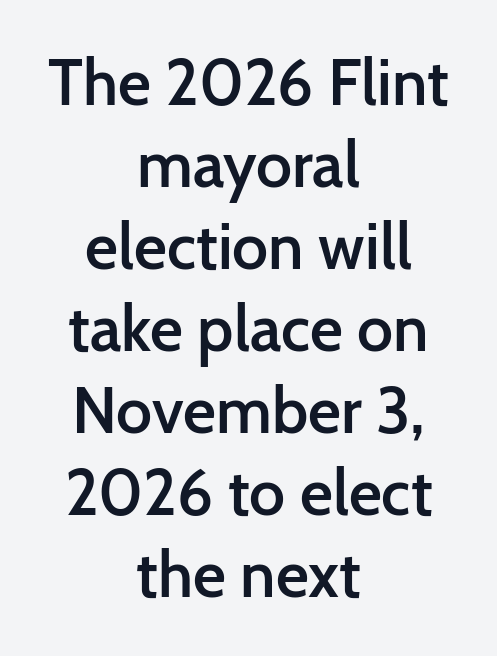
Q: Is the text bold? A: Semi-bold.
Q: Is the text italic (slanted)? A: No, it is upright.
Q: Is the typeface a serif or a sans-serif typeface? A: Sans-serif.
Q: Is the text underlined? A: No.
Q: How is the paragraph aligned? A: Centered.
Q: Is the spacing between letters normal or unusually wide? A: Normal.
Q: Is the spacing between lines tight, normal or loose? A: Normal.
Q: Width (condensed, normal, or wide)? A: Normal.
Q: Stroke contrast? A: Low.
Q: x-height? A: Medium.
Q: Monospaced? A: No.
